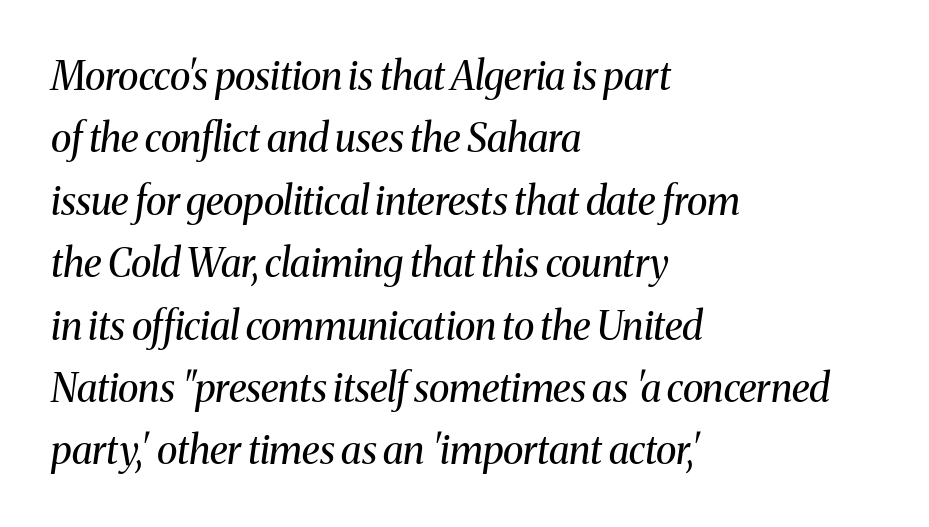
The image shows 39 px regular-weight serif type, italic (leaning right); set left-aligned, normal line spacing (1.6x), normal letter spacing, not underlined; medium stroke contrast and a medium x-height.
